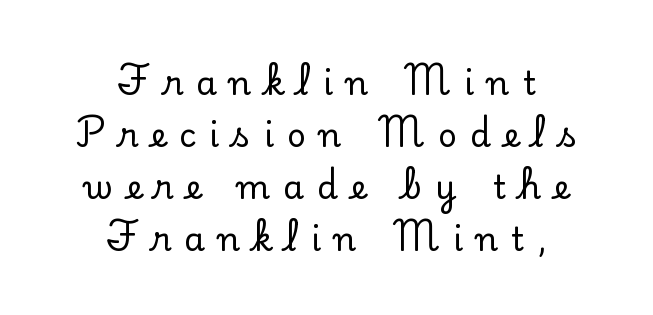
{"serif": "yes", "italic": "no", "width": "normal", "stroke_contrast": "low", "x_height": "small", "monospaced": "no", "underline": "no", "align": "center", "line_spacing": "normal", "line_spacing_ratio": 1.58, "letter_spacing": "wide", "letter_spacing_em": 0.4, "glyph_px": 33}
